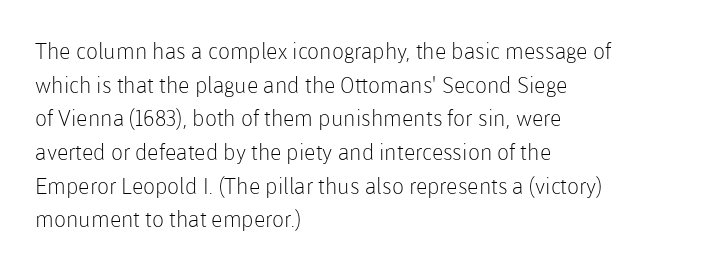
The image shows 22 px text type, upright; set left-aligned, normal line spacing (1.53x), normal letter spacing, not underlined.
